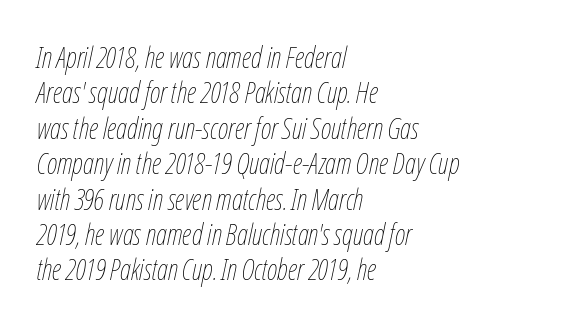
The rendering applies a slant to the glyphs. Reading down the block, your eye returns to a fixed left position each line. Varying glyph widths throughout — classic text-font behaviour. Here the glyphs are tracked normally, forming tight word shapes. Weight: in the light-to-regular range.
